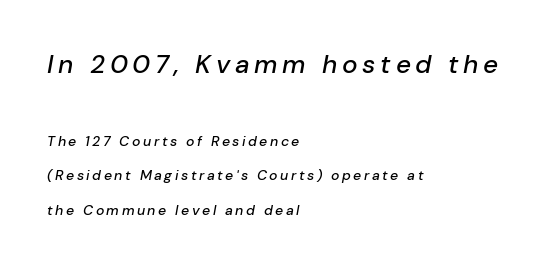
In terms of posture, this sample is oblique. The paragraph shown leans on its left margin. The foot of each line stays bare and open. Airy leading. The emphasis by scale lands on block number one, above.
